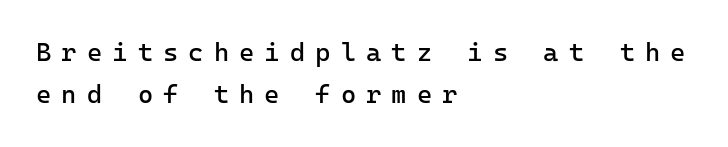
Q: Is the text bold? A: No.
Q: Is the text italic (slanted)? A: No, it is upright.
Q: Is the text underlined? A: No.
Q: How is the paragraph aligned? A: Left-aligned.
Q: Is the spacing between letters normal or unusually wide? A: Unusually wide.
Q: Is the spacing between lines tight, normal or loose? A: Normal.
